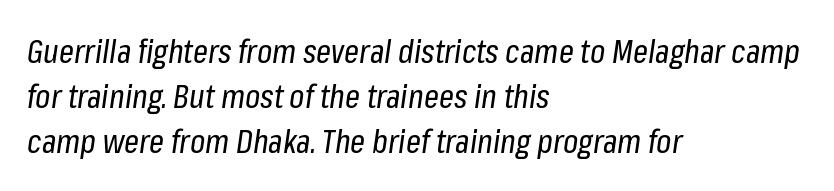
The image shows 33 px regular-weight, condensed type, italic (leaning right); set left-aligned, normal line spacing (1.37x), normal letter spacing, not underlined; low stroke contrast and a medium x-height.
